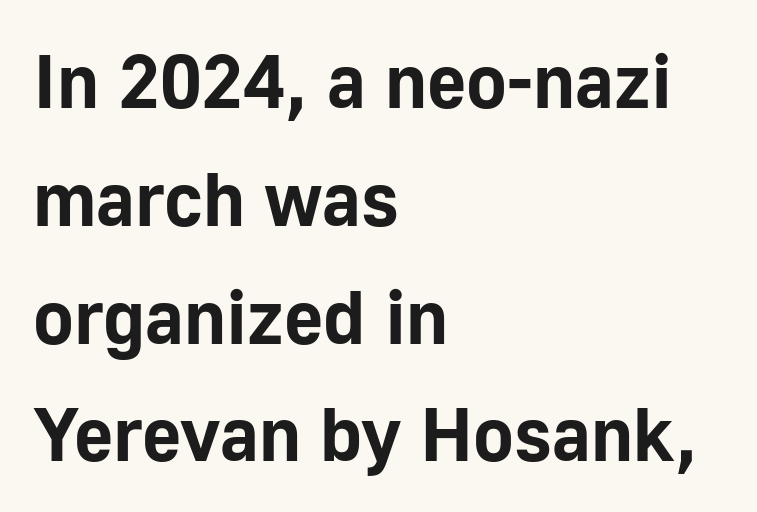
The image shows 76 px bold sans-serif type, upright; set left-aligned, normal line spacing (1.55x), normal letter spacing, not underlined; low stroke contrast and a medium x-height.
